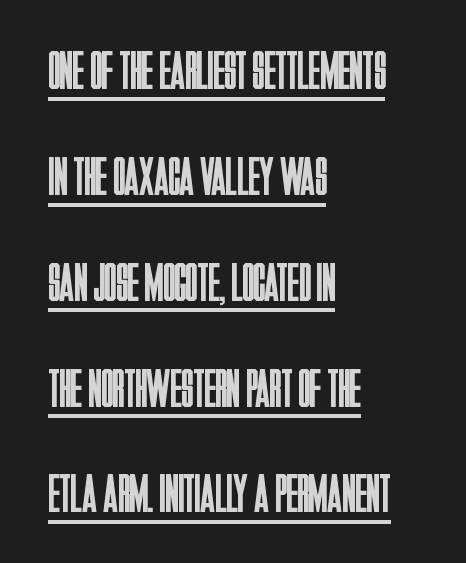
Reading down the column, the eye jumps a long way to each next line. Is the stroke heavy? The answer is a plain regular-or-lighter. The typesetter has applied underlining to the passage shown. Horizontal alignment here is leftward, the default for most running prose.
